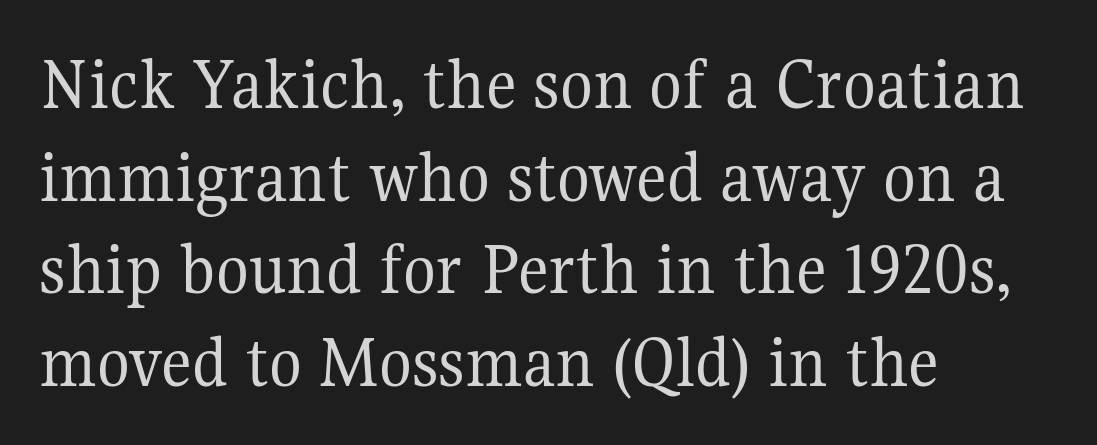
Q: Is the text bold? A: No.
Q: Is the text italic (slanted)? A: No, it is upright.
Q: Is the typeface a serif or a sans-serif typeface? A: Serif.
Q: Is the text underlined? A: No.
Q: How is the paragraph aligned? A: Left-aligned.
Q: Is the spacing between letters normal or unusually wide? A: Normal.
Q: Width (condensed, normal, or wide)? A: Normal.
Q: Stroke contrast? A: Medium.
Q: x-height? A: Medium.
Q: Monospaced? A: No.
